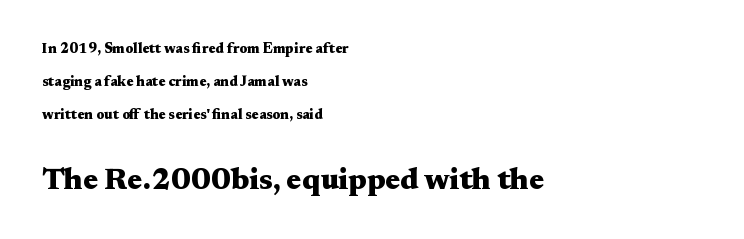
Q: Is the text bold? A: Yes.
Q: Is the text italic (slanted)? A: No, it is upright.
Q: Is the typeface a serif or a sans-serif typeface? A: Serif.
Q: Is the text underlined? A: No.
Q: How is the paragraph aligned? A: Left-aligned.
Q: Is the spacing between letters normal or unusually wide? A: Normal.
Q: Is the spacing between lines tight, normal or loose? A: Loose.
Q: Which block of text is set in a larger size, the first (top) or the second (bottom)? A: The second (bottom) one.
Q: Width (condensed, normal, or wide)? A: Wide.
Q: Stroke contrast? A: Medium.
Q: x-height? A: Medium.
Q: Monospaced? A: No.
